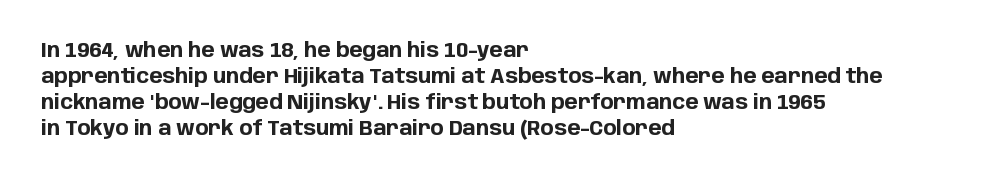
The lettering holds an erect, upright posture throughout. The text block is weighted toward the left margin, trailing off unevenly rightward. The strokes are fattened all the way to bold. Bare-footed words on every line.
